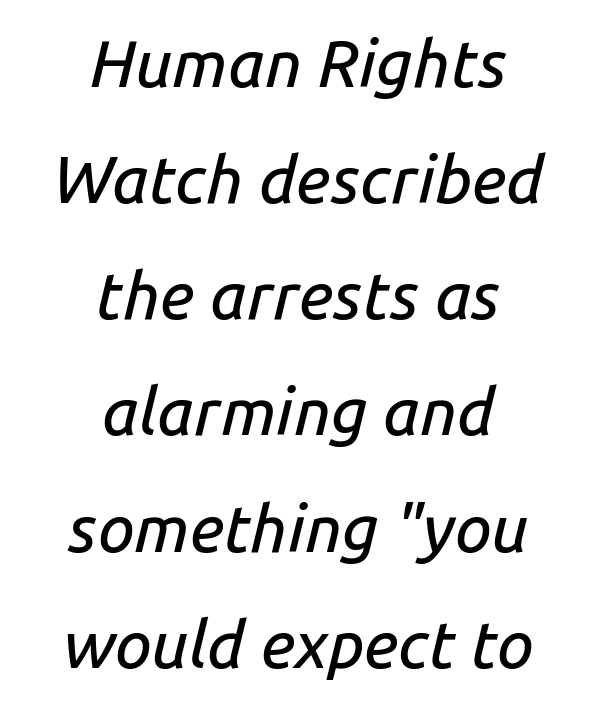
{"italic": "yes", "lean": "right", "slant_degrees": 14, "width": "normal", "stroke_contrast": "low", "x_height": "medium", "monospaced": "no", "underline": "no", "align": "center", "line_spacing_ratio": 1.76, "letter_spacing": "normal", "letter_spacing_em": 0.0, "glyph_px": 66}
